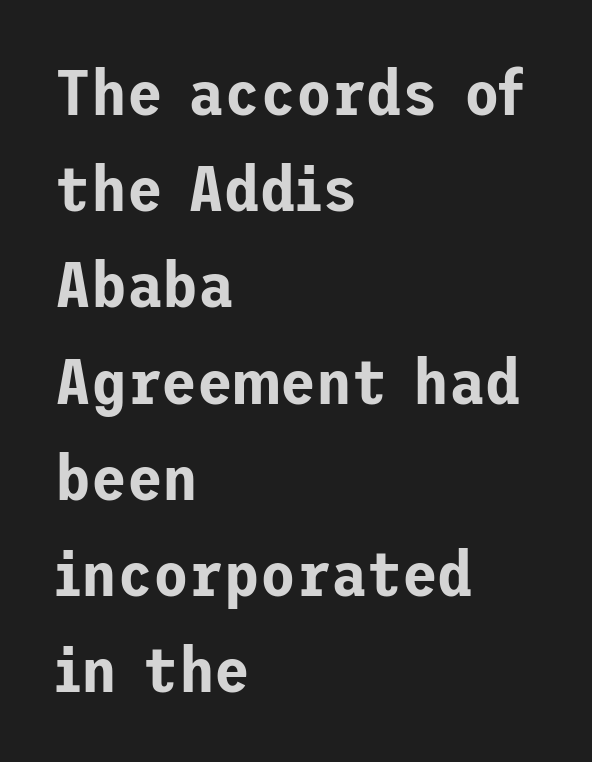
The image shows 65 px sans-serif type, upright; set left-aligned, normal line spacing (1.48x), normal letter spacing, not underlined; low stroke contrast and a medium x-height.
